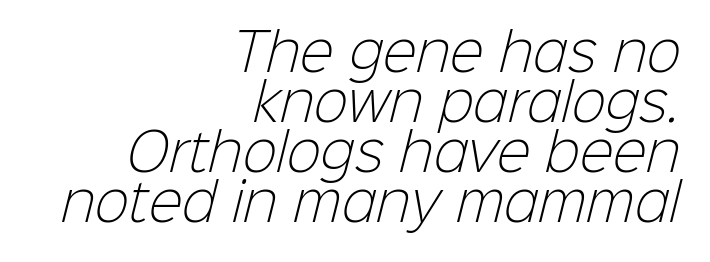
{"serif": "no", "bold": "no", "weight": "light", "width": "normal", "stroke_contrast": "low", "x_height": "medium", "monospaced": "no", "underline": "no", "align": "right", "line_spacing": "tight", "line_spacing_ratio": 0.98, "letter_spacing": "normal", "letter_spacing_em": 0.0, "glyph_px": 51}
